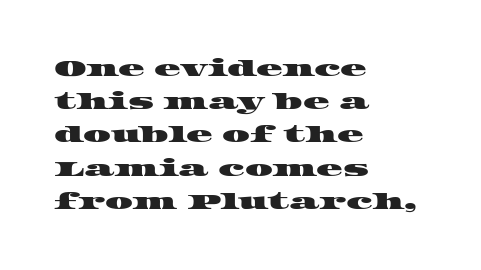
{"underline": "no", "align": "left", "line_spacing": "normal", "line_spacing_ratio": 1.51, "letter_spacing": "normal", "letter_spacing_em": 0.0, "glyph_px": 22}
